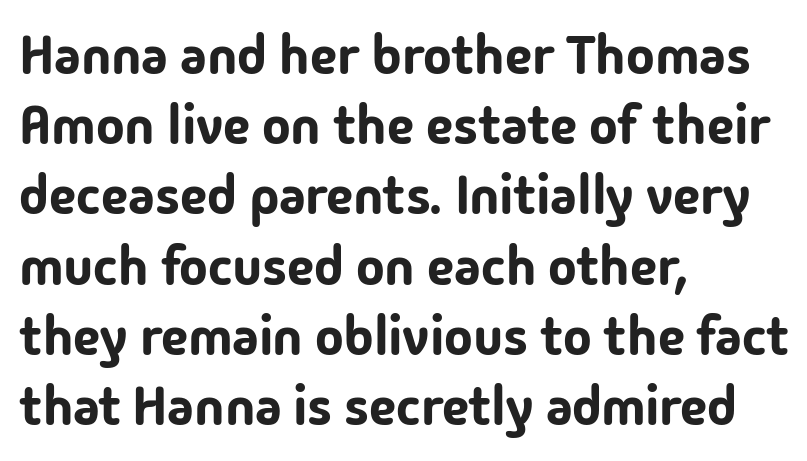
The ragged edge is on the right, which tells us the setting is flush left. Are there feet on the stems? There aren't — it's a sans. Here the designer chose a conventional face with non-uniform glyph widths. Honestly, the row spacing looks completely unremarkable. Do the letters lean? They stand straight.
